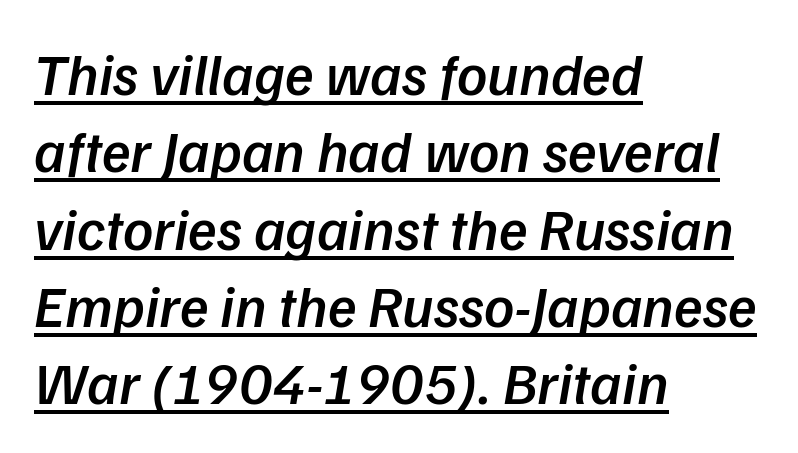
The image shows 59 px semibold type, italic (leaning right); set left-aligned, normal line spacing (1.31x), normal letter spacing, underlined; low stroke contrast and a medium x-height.
